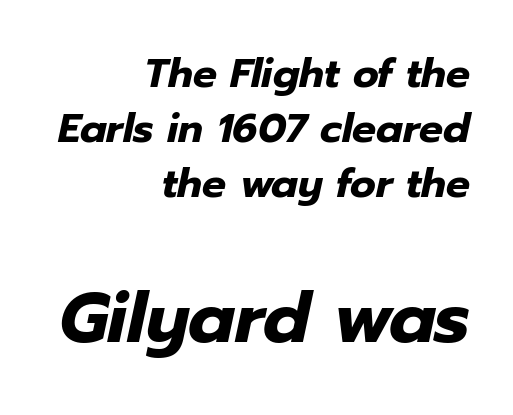
The image shows 70 px heavy type, italic (leaning right); set right-aligned, normal line spacing (1.38x), normal letter spacing, not underlined; the second (bottom) block is 1.75x larger; low stroke contrast and a medium x-height.
